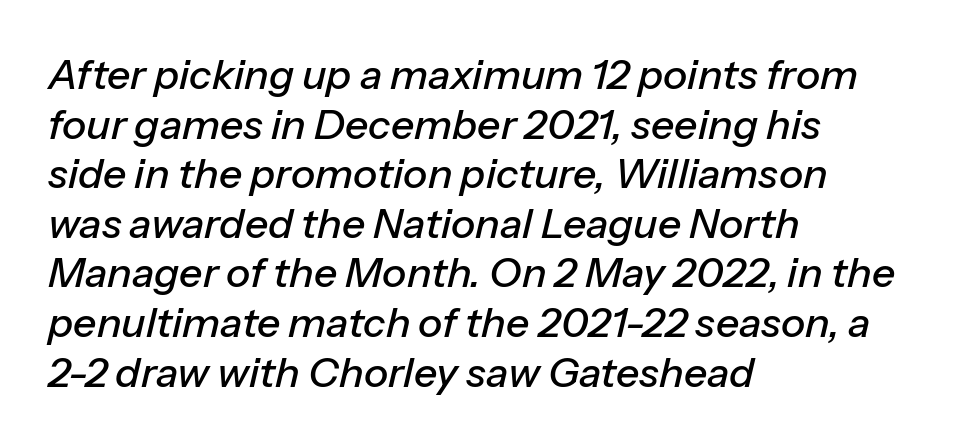
The image shows 41 px text type, italic (leaning right); set left-aligned, line spacing 1.21x, normal letter spacing, not underlined; low stroke contrast and a medium x-height.
